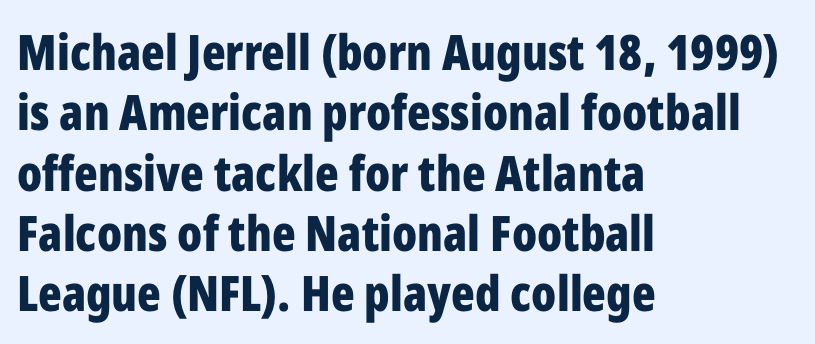
Q: Is the text bold? A: Yes.
Q: Is the text italic (slanted)? A: No, it is upright.
Q: Is the typeface a serif or a sans-serif typeface? A: Sans-serif.
Q: Is the text underlined? A: No.
Q: How is the paragraph aligned? A: Left-aligned.
Q: Is the spacing between letters normal or unusually wide? A: Normal.
Q: Width (condensed, normal, or wide)? A: Condensed.
Q: Stroke contrast? A: Low.
Q: x-height? A: Medium.
Q: Monospaced? A: No.
